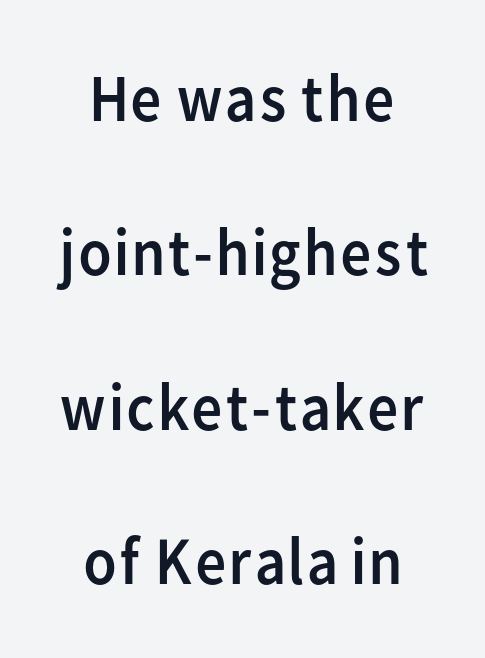
The image shows 68 px regular-weight sans-serif type, upright; set loose line spacing (2.27x), normal letter spacing, not underlined; low stroke contrast and a medium x-height.
